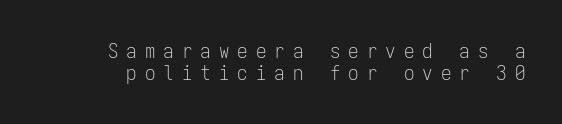
Q: Is the text bold? A: No.
Q: Is the text italic (slanted)? A: No, it is upright.
Q: Is the text underlined? A: No.
Q: Is the spacing between letters normal or unusually wide? A: Unusually wide.
Q: Is the spacing between lines tight, normal or loose? A: Tight.
